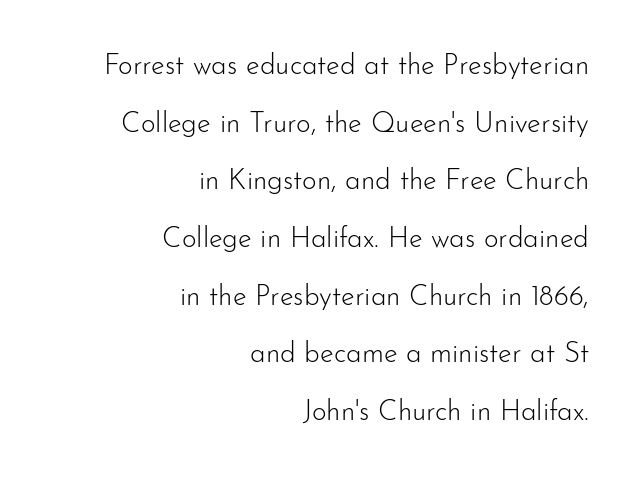
The image shows 28 px light sans-serif type, upright; set right-aligned, loose line spacing (2.06x), normal letter spacing, not underlined; low stroke contrast and a small x-height.
